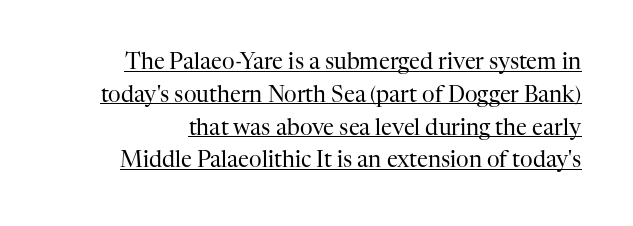
Q: Is the text bold? A: No.
Q: Is the text italic (slanted)? A: No, it is upright.
Q: Is the text underlined? A: Yes.
Q: Is the spacing between letters normal or unusually wide? A: Normal.
Q: Is the spacing between lines tight, normal or loose? A: Normal.
